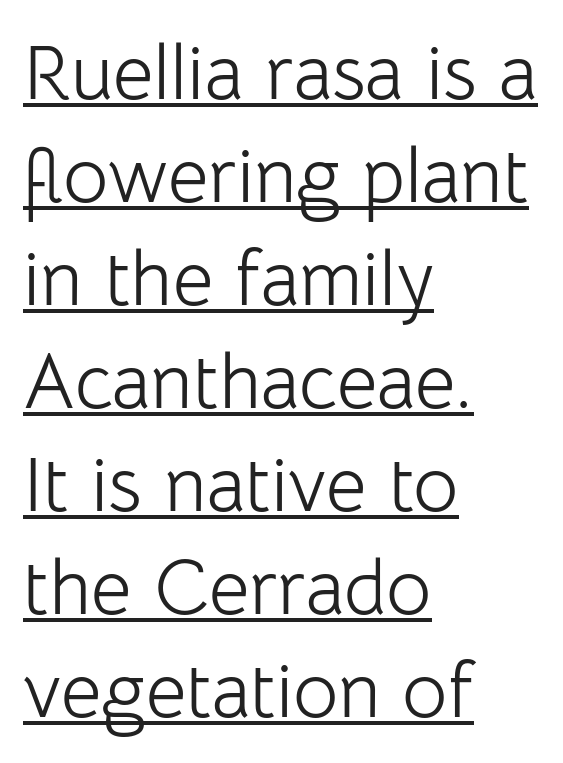
The image shows 78 px light sans-serif type, upright; set left-aligned, normal line spacing (1.32x), normal letter spacing, underlined; low stroke contrast and a medium x-height.
